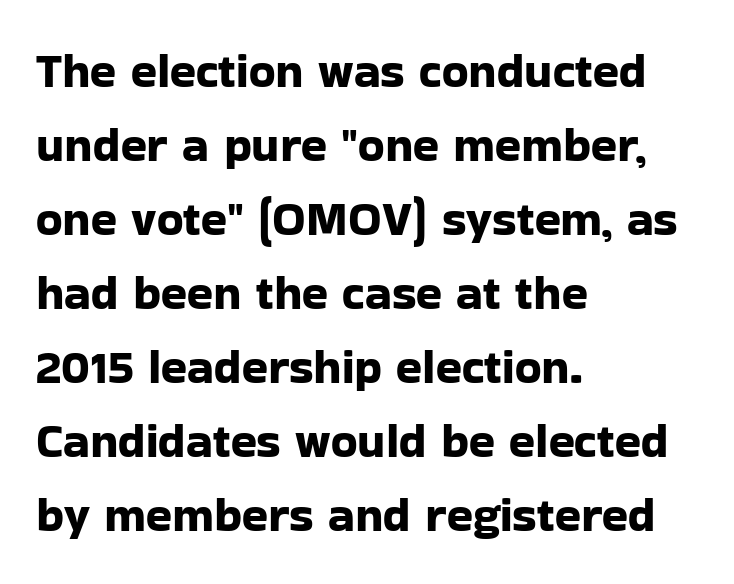
{"serif": "no", "italic": "no", "width": "normal", "stroke_contrast": "low", "x_height": "medium", "monospaced": "no", "underline": "no", "align": "left", "line_spacing": "normal", "line_spacing_ratio": 1.54, "letter_spacing": "normal", "letter_spacing_em": 0.0, "glyph_px": 48}
